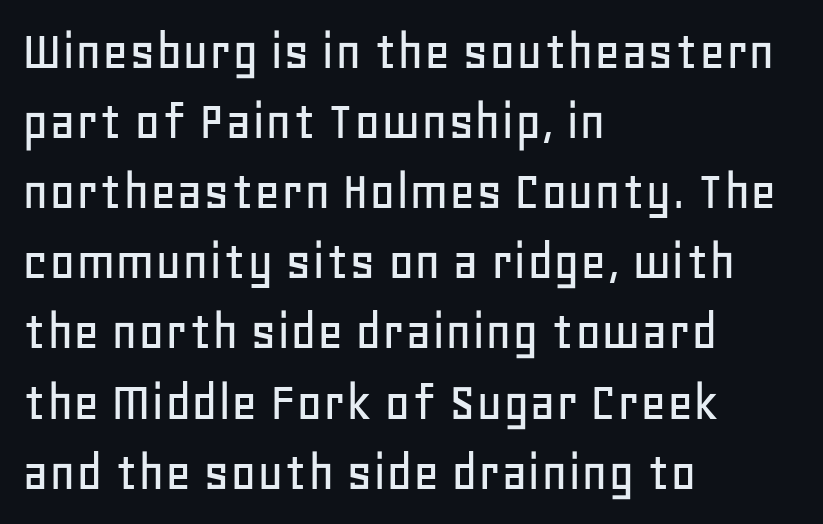
Q: Is the text italic (slanted)? A: No, it is upright.
Q: Is the typeface a serif or a sans-serif typeface? A: Sans-serif.
Q: Is the text underlined? A: No.
Q: How is the paragraph aligned? A: Left-aligned.
Q: Is the spacing between letters normal or unusually wide? A: Normal.
Q: Width (condensed, normal, or wide)? A: Normal.
Q: Stroke contrast? A: Low.
Q: x-height? A: Large.
Q: Monospaced? A: No.
